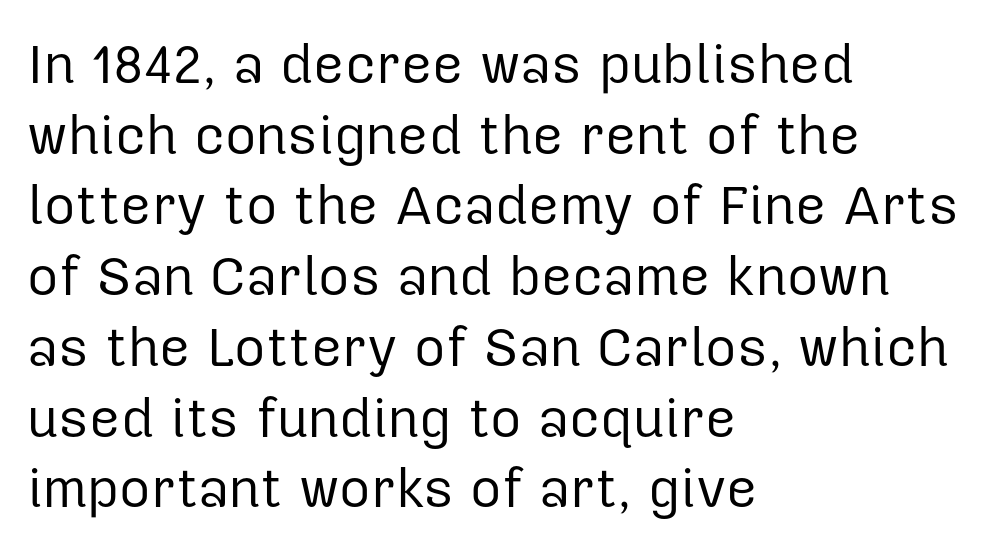
These lines are rendered in a variable-pitch font. A typesetter would mark this as roman, not italic. Letter spacing: default. Rows of type keep a routine distance in the vertical direction. Descenders are the only things crossing below the line. This reads as an unemphasized weight, regular at the heaviest.
